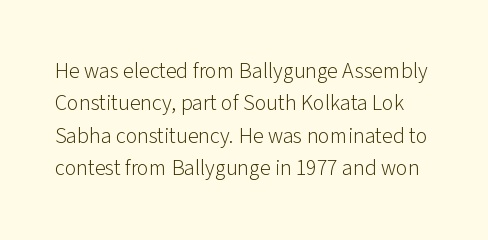
The image shows 22 px text type, upright; set normal line spacing (1.47x), normal letter spacing, not underlined.
